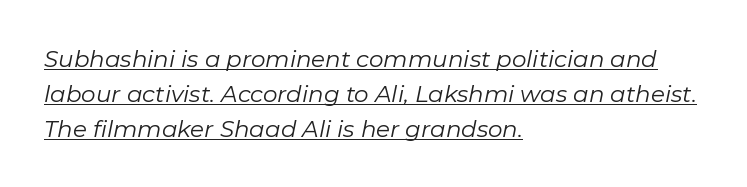
Q: Is the text bold? A: No.
Q: Is the text italic (slanted)? A: Yes, it leans right by about 11 degrees.
Q: Is the text underlined? A: Yes.
Q: How is the paragraph aligned? A: Left-aligned.
Q: Is the spacing between letters normal or unusually wide? A: Normal.
Q: Is the spacing between lines tight, normal or loose? A: Normal.
